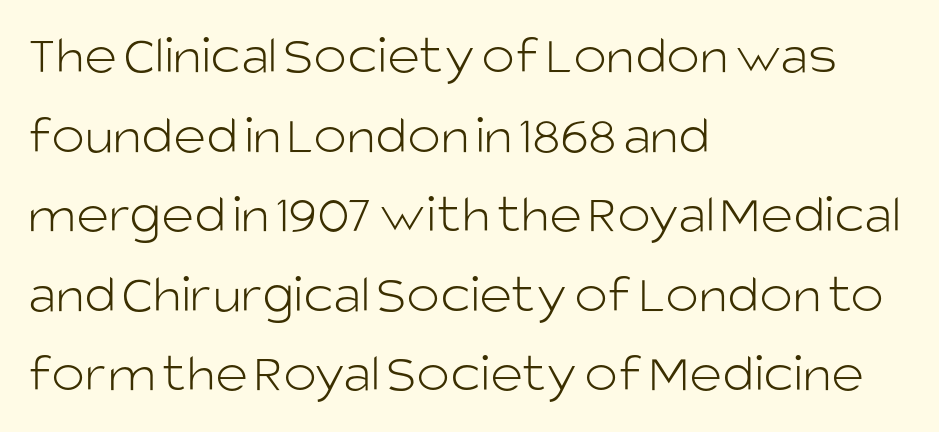
{"serif": "no", "italic": "no", "bold": "no", "weight": "light", "width": "normal", "stroke_contrast": "low", "x_height": "large", "monospaced": "no", "underline": "no", "align": "left", "line_spacing": "normal", "line_spacing_ratio": 1.42, "letter_spacing": "normal", "letter_spacing_em": 0.0, "glyph_px": 56}
